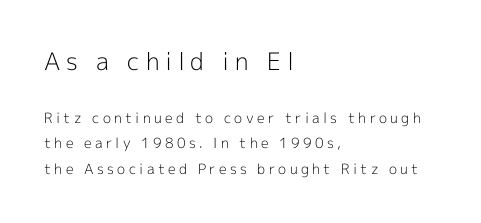
{"italic": "no", "bold": "no", "underline": "no", "align": "left", "line_spacing_ratio": 1.82, "letter_spacing": "wide", "letter_spacing_em": 0.24, "larger_block": "first", "size_ratio": 1.71, "glyph_px": 24}
